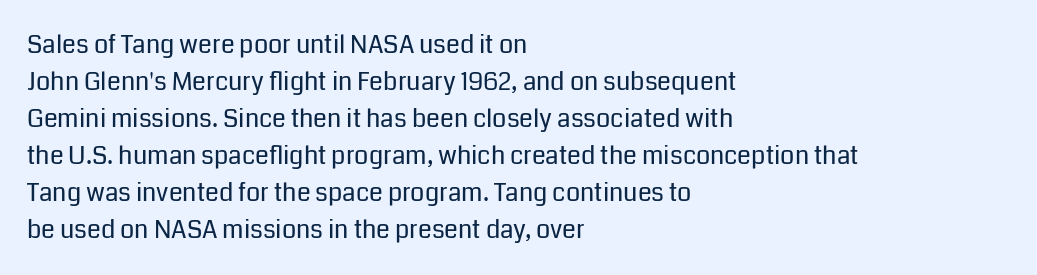
Q: Is the text bold? A: No.
Q: Is the text italic (slanted)? A: No, it is upright.
Q: Is the text underlined? A: No.
Q: How is the paragraph aligned? A: Left-aligned.
Q: Is the spacing between letters normal or unusually wide? A: Normal.
Q: Is the spacing between lines tight, normal or loose? A: Normal.
